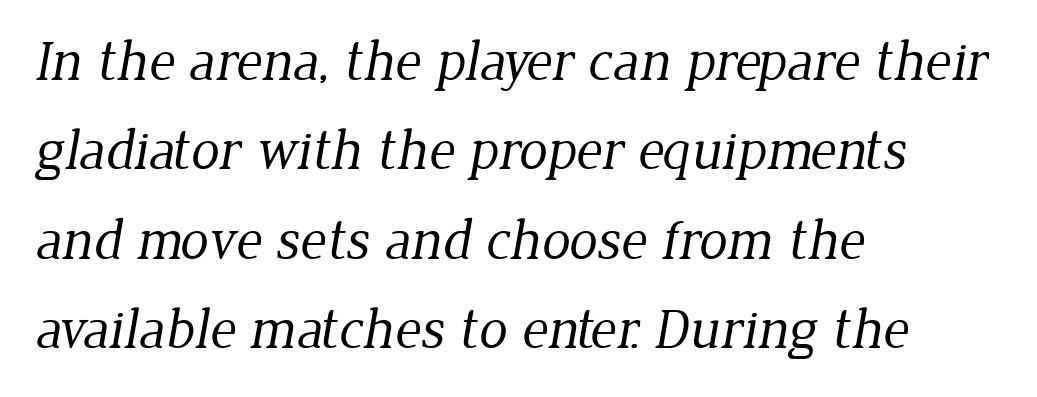
{"serif": "yes", "bold": "no", "weight": "regular", "width": "normal", "stroke_contrast": "low", "x_height": "medium", "monospaced": "no", "underline": "no", "align": "left", "line_spacing": "normal", "line_spacing_ratio": 1.57, "letter_spacing": "normal", "letter_spacing_em": 0.0, "glyph_px": 57}
